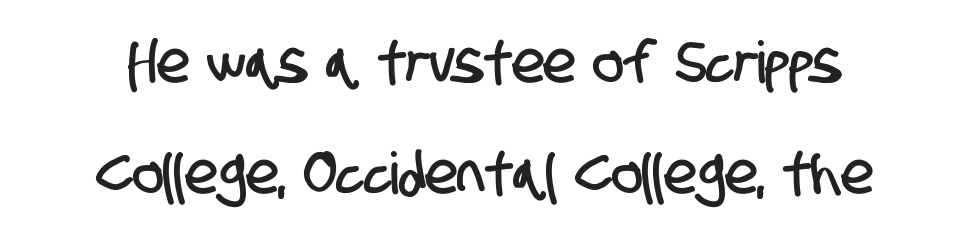
The passage shown stacks its lines with a broad gap. The gap between lines stays unmarked. The rendering uses natural spacing where letterforms have individual widths. Serifs: no, the terminals of the letterforms are clean.
